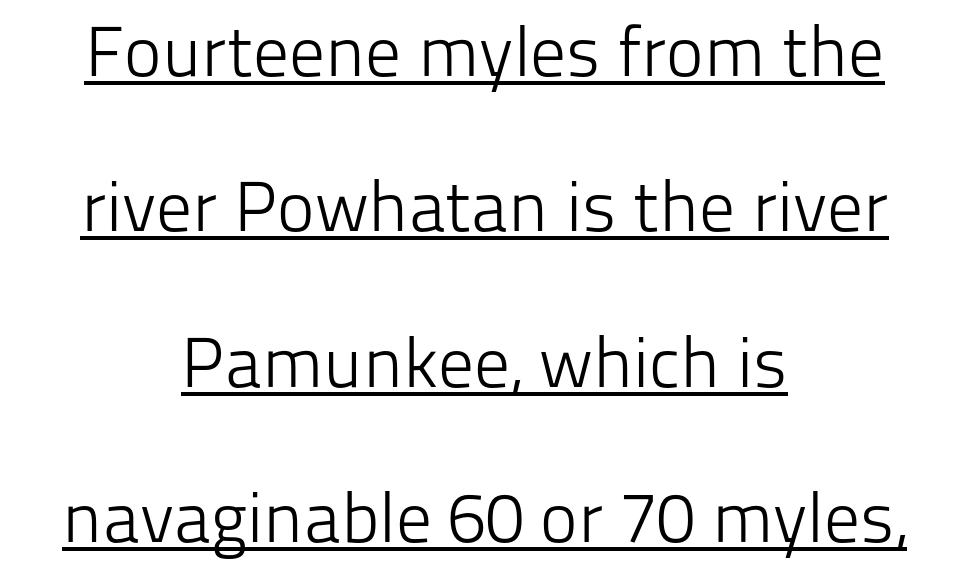
Q: Is the text bold? A: No.
Q: Is the text italic (slanted)? A: No, it is upright.
Q: Is the typeface a serif or a sans-serif typeface? A: Sans-serif.
Q: Is the text underlined? A: Yes.
Q: How is the paragraph aligned? A: Centered.
Q: Is the spacing between letters normal or unusually wide? A: Normal.
Q: Is the spacing between lines tight, normal or loose? A: Loose.
Q: Width (condensed, normal, or wide)? A: Normal.
Q: Stroke contrast? A: Low.
Q: x-height? A: Medium.
Q: Monospaced? A: No.
